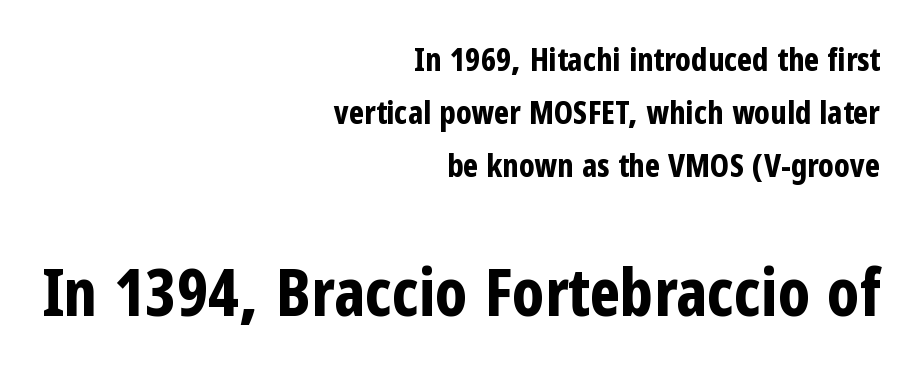
The image shows 65 px bold, condensed sans-serif type, upright; set right-aligned, normal line spacing (1.65x), normal letter spacing, not underlined; the second (bottom) block is 2.03x larger; low stroke contrast and a medium x-height.
